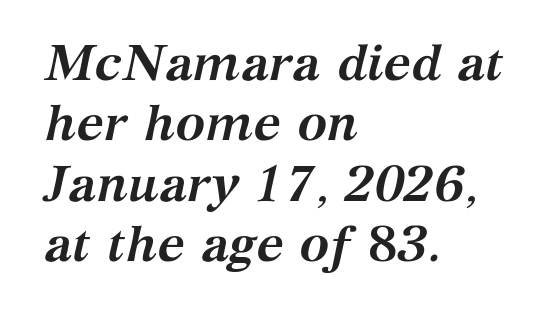
The image shows 50 px semibold serif type, italic (leaning right); set left-aligned, line spacing 1.21x, normal letter spacing, not underlined; medium stroke contrast and a medium x-height.
